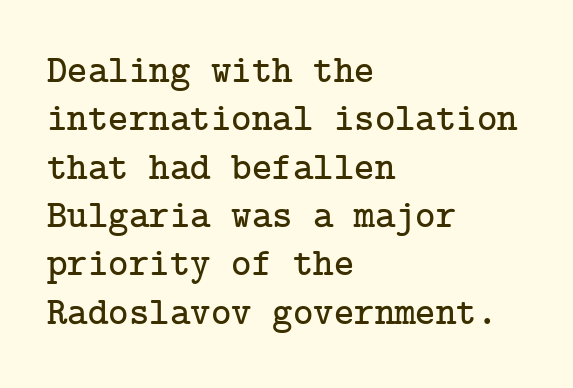
Q: Is the text italic (slanted)? A: No, it is upright.
Q: Is the typeface a serif or a sans-serif typeface? A: Serif.
Q: Is the text underlined? A: No.
Q: How is the paragraph aligned? A: Left-aligned.
Q: Is the spacing between letters normal or unusually wide? A: Normal.
Q: Width (condensed, normal, or wide)? A: Normal.
Q: Stroke contrast? A: Low.
Q: x-height? A: Medium.
